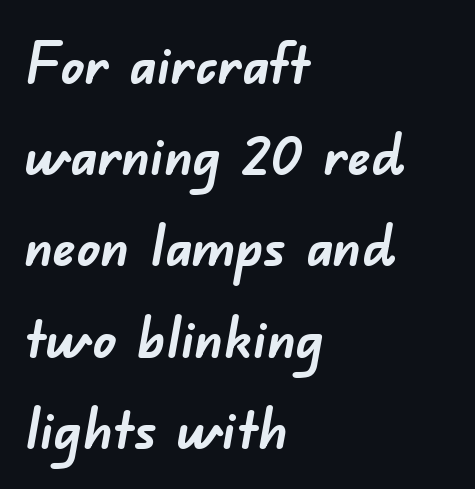
{"serif": "no", "bold": "yes", "weight": "semibold", "width": "normal", "stroke_contrast": "low", "x_height": "small", "monospaced": "no", "underline": "no", "align": "left", "line_spacing": "normal", "line_spacing_ratio": 1.6, "letter_spacing": "normal", "letter_spacing_em": 0.0, "glyph_px": 57}
